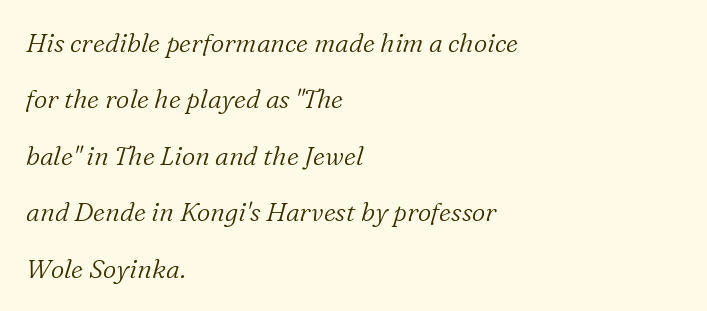
Q: Is the text bold? A: No.
Q: Is the text italic (slanted)? A: Yes, it leans right by about 16 degrees.
Q: Is the text underlined? A: No.
Q: How is the paragraph aligned? A: Left-aligned.
Q: Is the spacing between letters normal or unusually wide? A: Normal.
Q: Is the spacing between lines tight, normal or loose? A: Loose.
